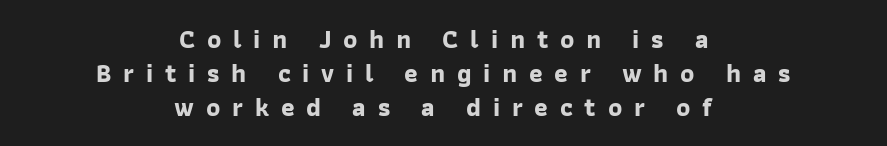
Q: Is the text bold? A: Yes.
Q: Is the text underlined? A: No.
Q: How is the paragraph aligned? A: Centered.
Q: Is the spacing between letters normal or unusually wide? A: Unusually wide.
Q: Is the spacing between lines tight, normal or loose? A: Normal.
